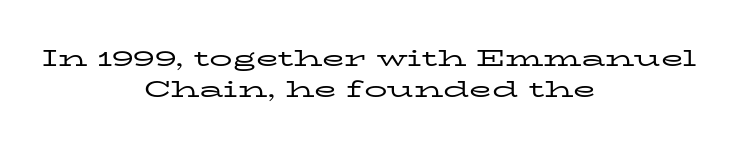
The image shows 23 px text type, upright; set centered, normal line spacing (1.33x), normal letter spacing, not underlined.
